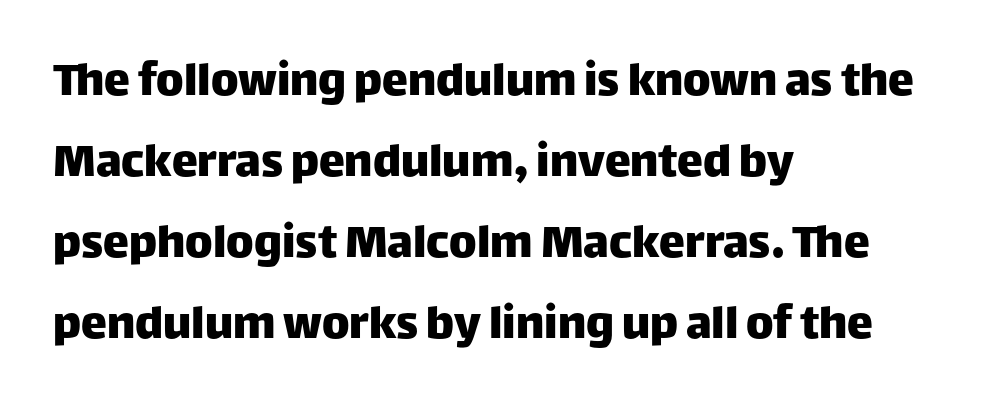
The image shows 52 px sans-serif type, upright; set left-aligned, normal line spacing (1.56x), normal letter spacing, not underlined; low stroke contrast and a large x-height.
